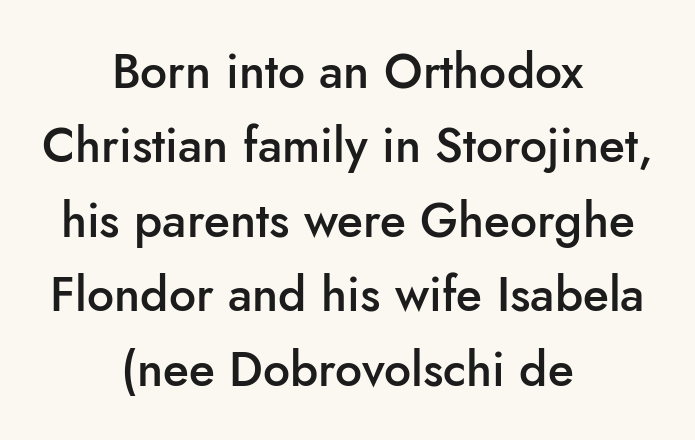
Q: Is the text bold? A: Semi-bold.
Q: Is the text italic (slanted)? A: No, it is upright.
Q: Is the typeface a serif or a sans-serif typeface? A: Sans-serif.
Q: Is the text underlined? A: No.
Q: How is the paragraph aligned? A: Centered.
Q: Is the spacing between letters normal or unusually wide? A: Normal.
Q: Is the spacing between lines tight, normal or loose? A: Normal.
Q: Width (condensed, normal, or wide)? A: Normal.
Q: Stroke contrast? A: Low.
Q: x-height? A: Small.
Q: Monospaced? A: No.
